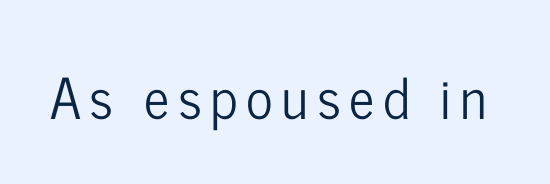
The letters stand straight up with perfectly vertical stems. These lines are rendered in a variable-pitch font. To sum up the face: it is a sans, with no serifs. Just letters on the line, the space beneath them empty.
